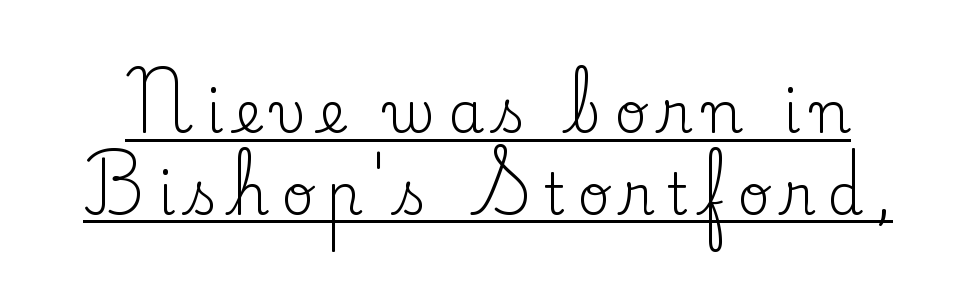
The image shows 57 px regular-weight type, upright; set normal line spacing (1.43x), unusually wide letter spacing (+0.21 em), underlined; low stroke contrast and a small x-height.
